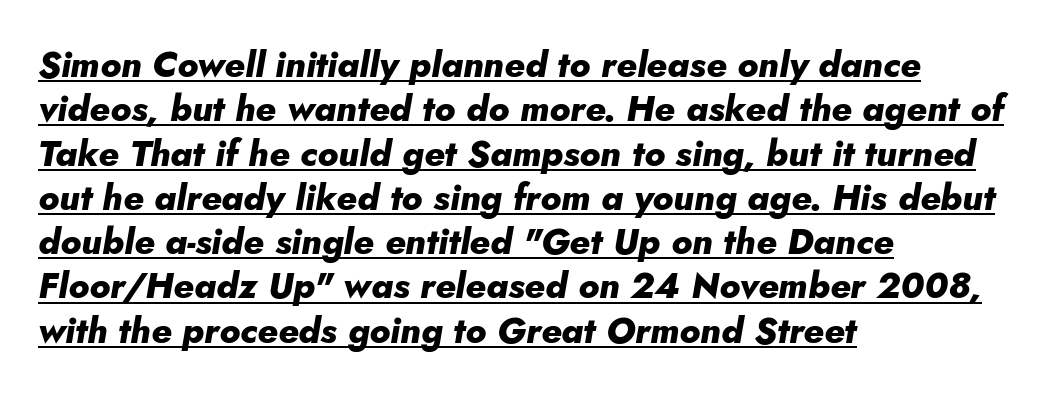
Q: Is the text bold? A: Yes.
Q: Is the text italic (slanted)? A: Yes, it leans right by about 10 degrees.
Q: Is the text underlined? A: Yes.
Q: How is the paragraph aligned? A: Left-aligned.
Q: Is the spacing between letters normal or unusually wide? A: Normal.
Q: Width (condensed, normal, or wide)? A: Normal.
Q: Stroke contrast? A: Low.
Q: x-height? A: Small.
Q: Monospaced? A: No.
